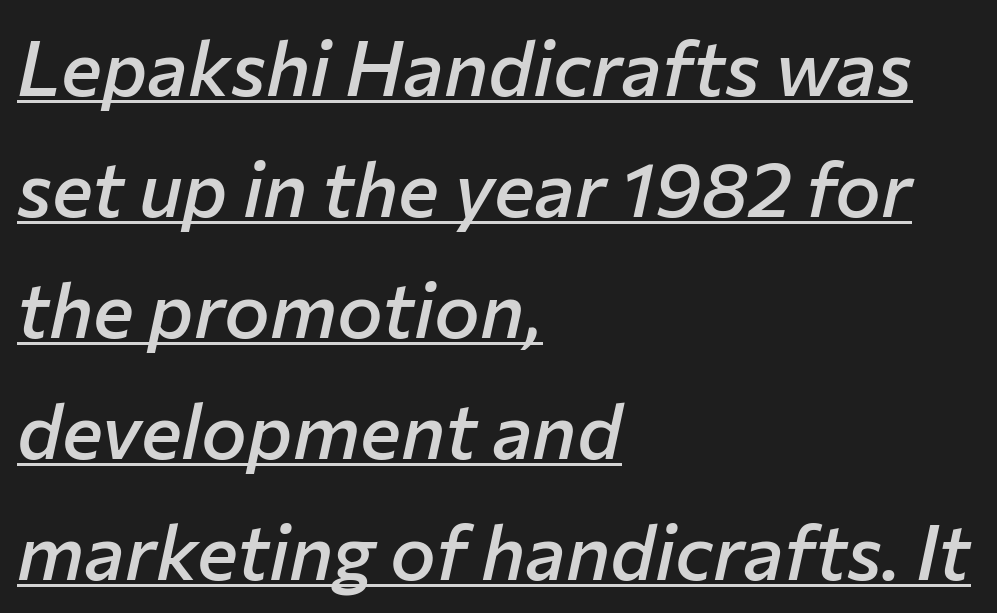
Q: Is the text bold? A: Semi-bold.
Q: Is the text italic (slanted)? A: Yes, it leans right by about 12 degrees.
Q: Is the text underlined? A: Yes.
Q: How is the paragraph aligned? A: Left-aligned.
Q: Is the spacing between letters normal or unusually wide? A: Normal.
Q: Is the spacing between lines tight, normal or loose? A: Normal.
Q: Width (condensed, normal, or wide)? A: Normal.
Q: Stroke contrast? A: Low.
Q: x-height? A: Medium.
Q: Monospaced? A: No.
